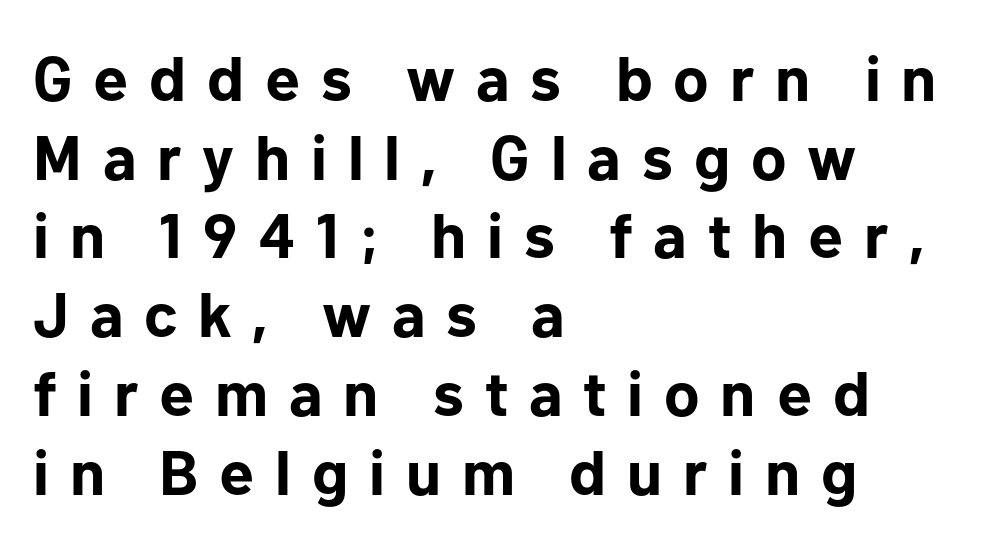
Do the letters lean? They stand straight. Looks like regular typesetting: each glyph gets only the width it needs. These lines are set flush left with a ragged right edge. To sum up the face: it is a sans, with no serifs. This block has exactly the height ordinary leading produces.
